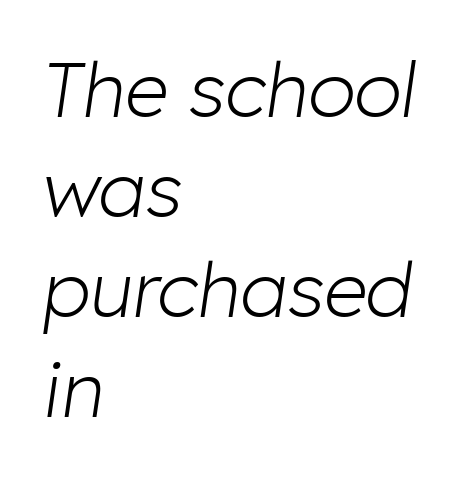
Q: Is the text bold? A: No.
Q: Is the text italic (slanted)? A: Yes, it leans right by about 8 degrees.
Q: Is the text underlined? A: No.
Q: How is the paragraph aligned? A: Left-aligned.
Q: Is the spacing between letters normal or unusually wide? A: Normal.
Q: Is the spacing between lines tight, normal or loose? A: Normal.
Q: Width (condensed, normal, or wide)? A: Normal.
Q: Stroke contrast? A: Low.
Q: x-height? A: Medium.
Q: Monospaced? A: No.
